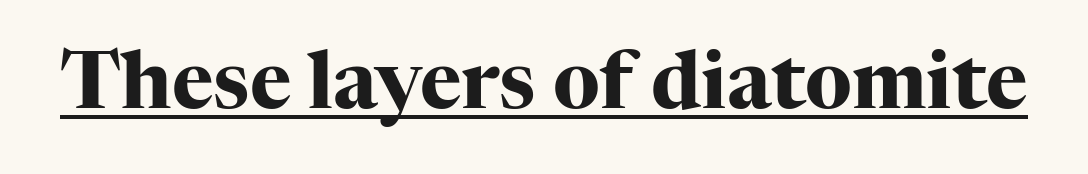
Honestly, the underline is the first thing you notice here. Weight: bold. The letterforms sit shoulder to shoulder at normal distance. Note the varied advance widths — an 'i' is clearly narrower than an 'm'.
